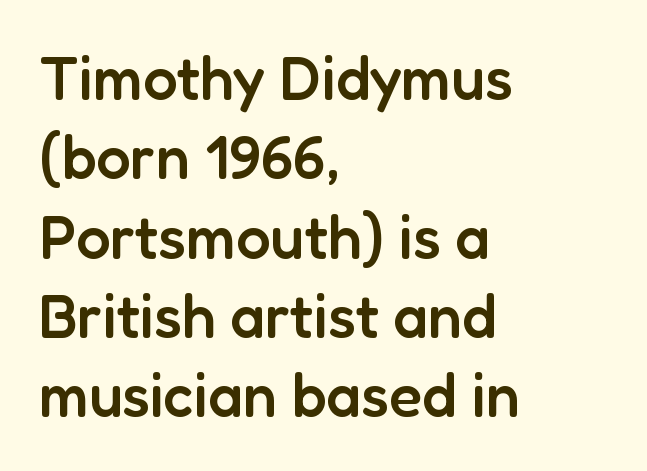
The image shows 61 px semibold sans-serif type, upright; set left-aligned, normal line spacing (1.3x), normal letter spacing, not underlined; low stroke contrast and a medium x-height.
